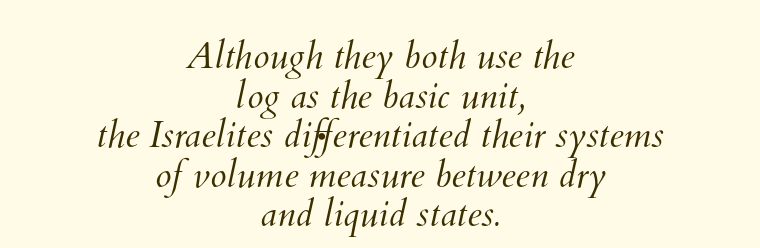
The image shows 37 px light type; set centered, tight line spacing (1.07x), normal letter spacing, not underlined; medium stroke contrast and a small x-height.
